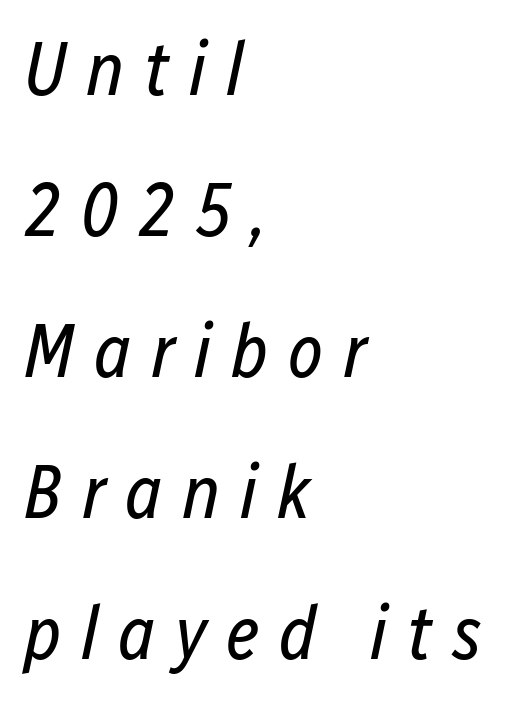
Q: Is the text bold? A: No.
Q: Is the text italic (slanted)? A: Yes, it leans right by about 12 degrees.
Q: Is the text underlined? A: No.
Q: How is the paragraph aligned? A: Left-aligned.
Q: Is the spacing between letters normal or unusually wide? A: Unusually wide.
Q: Width (condensed, normal, or wide)? A: Condensed.
Q: Stroke contrast? A: Low.
Q: x-height? A: Medium.
Q: Monospaced? A: No.
